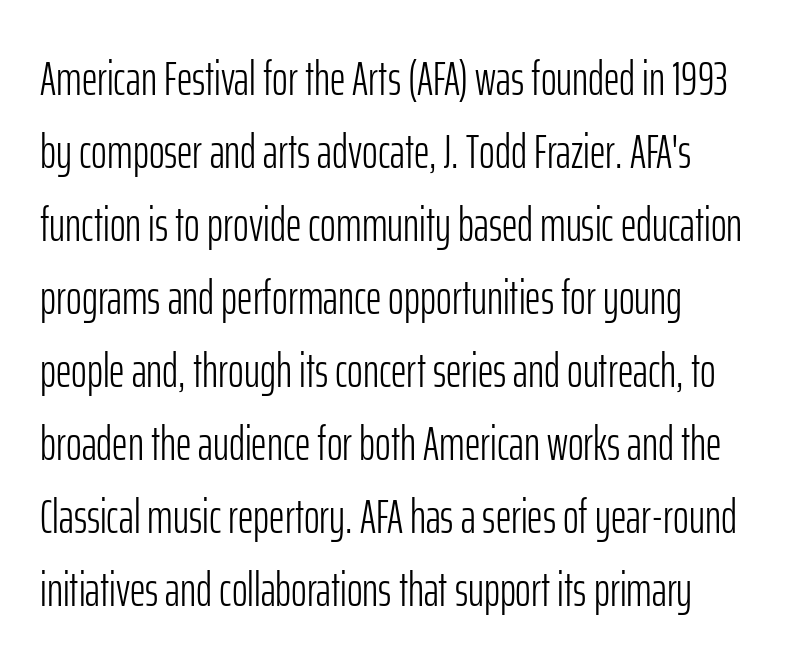
{"serif": "no", "italic": "no", "bold": "no", "weight": "light", "width": "condensed", "stroke_contrast": "low", "x_height": "medium", "monospaced": "no", "underline": "no", "line_spacing": "normal", "line_spacing_ratio": 1.52, "letter_spacing": "normal", "letter_spacing_em": 0.0, "glyph_px": 48}
